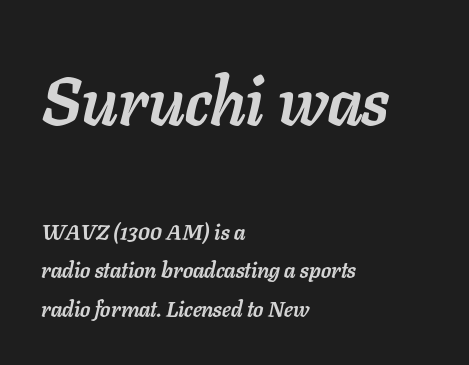
Every row of glyphs begins at an identical x-position on the left. Varying glyph widths throughout — classic text-font behaviour. You'd pick this weight for a headline — it's a proper bold. Check under the words: just untouched page. Block one is the big one; block two sits smaller underneath.
